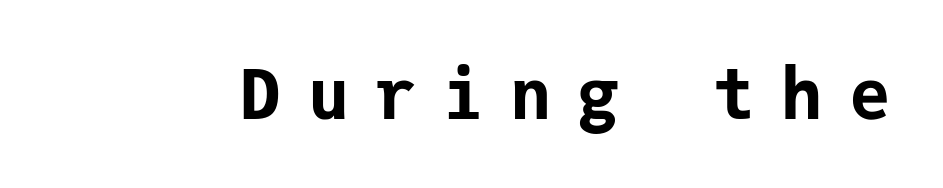
The image shows 69 px bold sans-serif type, upright, monospaced; set unusually wide letter spacing (+0.38 em), not underlined; low stroke contrast and a medium x-height.
